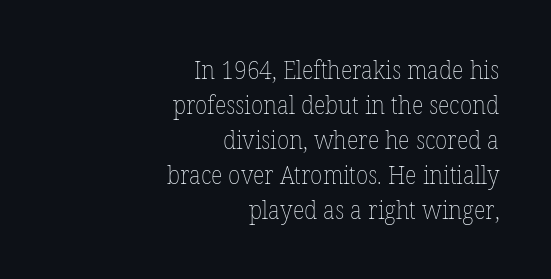
Q: Is the text bold? A: No.
Q: Is the text italic (slanted)? A: No, it is upright.
Q: Is the text underlined? A: No.
Q: How is the paragraph aligned? A: Right-aligned.
Q: Is the spacing between letters normal or unusually wide? A: Normal.
Q: Is the spacing between lines tight, normal or loose? A: Normal.
